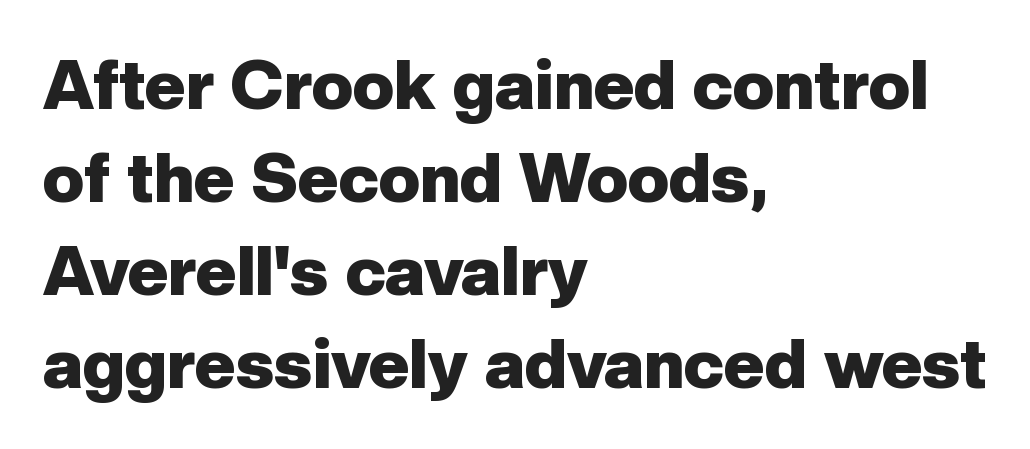
Q: Is the text bold? A: Yes.
Q: Is the text italic (slanted)? A: No, it is upright.
Q: Is the typeface a serif or a sans-serif typeface? A: Sans-serif.
Q: Is the text underlined? A: No.
Q: How is the paragraph aligned? A: Left-aligned.
Q: Is the spacing between letters normal or unusually wide? A: Normal.
Q: Is the spacing between lines tight, normal or loose? A: Normal.
Q: Width (condensed, normal, or wide)? A: Normal.
Q: Stroke contrast? A: Low.
Q: x-height? A: Medium.
Q: Monospaced? A: No.
